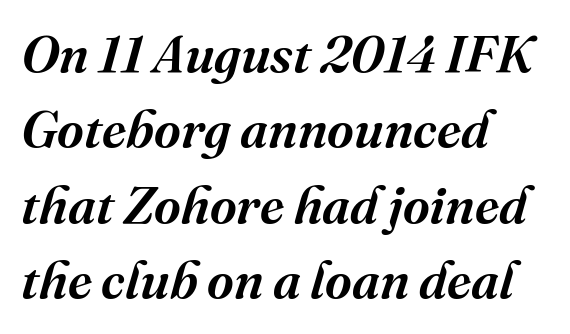
{"serif": "yes", "italic": "yes", "lean": "right", "slant_degrees": 16, "bold": "semi", "weight": "semibold", "width": "normal", "stroke_contrast": "medium", "x_height": "medium", "monospaced": "no", "underline": "no", "align": "left", "line_spacing": "normal", "line_spacing_ratio": 1.45, "letter_spacing": "normal", "letter_spacing_em": 0.0, "glyph_px": 52}
